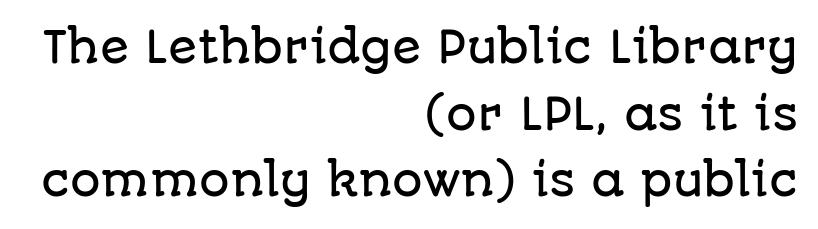
Q: Is the text italic (slanted)? A: No, it is upright.
Q: Is the typeface a serif or a sans-serif typeface? A: Sans-serif.
Q: Is the text underlined? A: No.
Q: How is the paragraph aligned? A: Right-aligned.
Q: Is the spacing between letters normal or unusually wide? A: Normal.
Q: Is the spacing between lines tight, normal or loose? A: Normal.
Q: Width (condensed, normal, or wide)? A: Normal.
Q: Stroke contrast? A: Low.
Q: x-height? A: Large.
Q: Monospaced? A: No.
